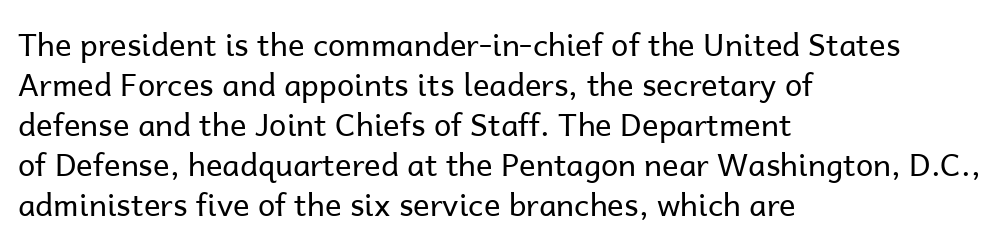
Q: Is the text bold? A: No.
Q: Is the text italic (slanted)? A: No, it is upright.
Q: Is the typeface a serif or a sans-serif typeface? A: Sans-serif.
Q: Is the text underlined? A: No.
Q: How is the paragraph aligned? A: Left-aligned.
Q: Is the spacing between letters normal or unusually wide? A: Normal.
Q: Is the spacing between lines tight, normal or loose? A: Normal.
Q: Width (condensed, normal, or wide)? A: Normal.
Q: Stroke contrast? A: Low.
Q: x-height? A: Medium.
Q: Monospaced? A: No.
